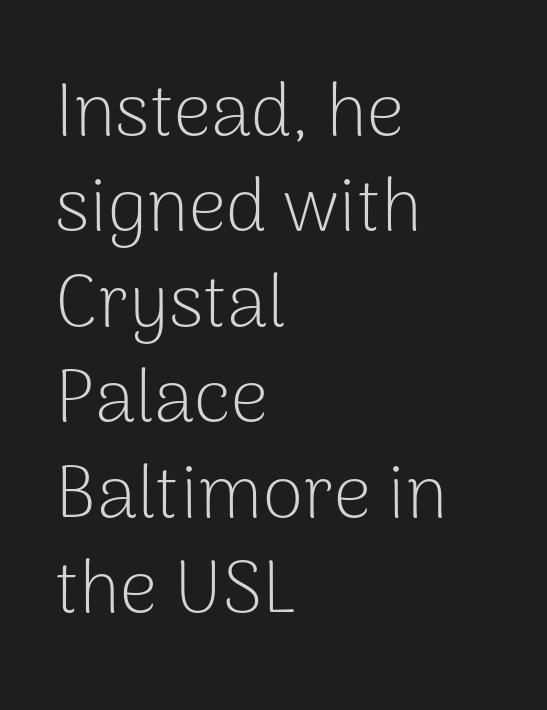
Q: Is the text bold? A: No.
Q: Is the text italic (slanted)? A: No, it is upright.
Q: Is the typeface a serif or a sans-serif typeface? A: Sans-serif.
Q: Is the text underlined? A: No.
Q: How is the paragraph aligned? A: Left-aligned.
Q: Is the spacing between letters normal or unusually wide? A: Normal.
Q: Is the spacing between lines tight, normal or loose? A: Normal.
Q: Width (condensed, normal, or wide)? A: Normal.
Q: Stroke contrast? A: Low.
Q: x-height? A: Medium.
Q: Monospaced? A: No.
